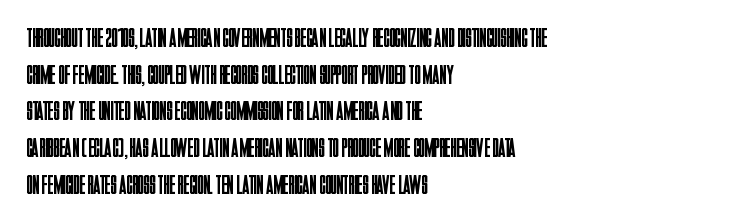
Reading down the block, your eye returns to a fixed left position each line. Do the letters lean? They stand straight. The strip under each line holds only bare page. Bold? No — there's no thickening of the strokes. Line spacing here is normal. Glyph-to-glyph distance matches everyday printed text.
